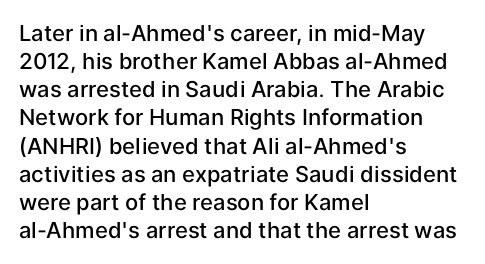
{"italic": "no", "bold": "semi", "underline": "no", "align": "left", "line_spacing": "normal", "line_spacing_ratio": 1.28, "letter_spacing": "normal", "letter_spacing_em": 0.0, "glyph_px": 22}
